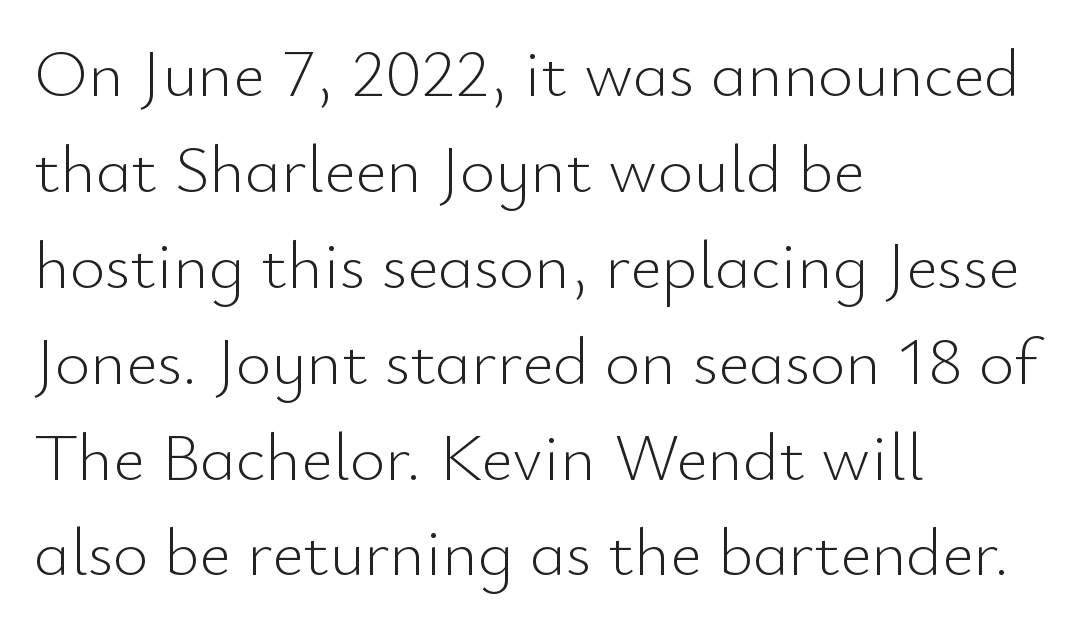
The image shows 68 px light sans-serif type, upright; set left-aligned, normal line spacing (1.41x), normal letter spacing, not underlined; low stroke contrast and a small x-height.
